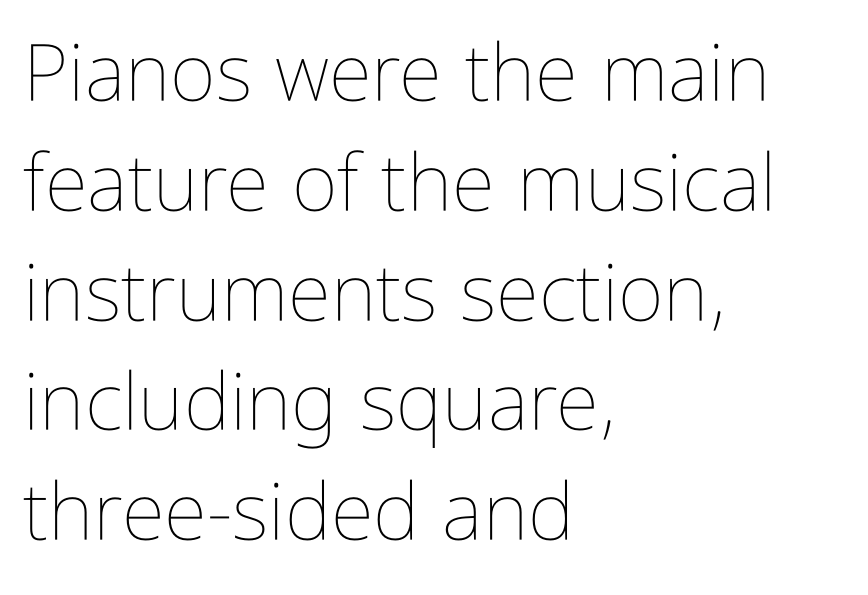
Spacing verdict: proportional, widths tailored to each character. The rag falls on the right side of this text block. Upright lettering throughout. Interline gaps are of average width in this sample.
